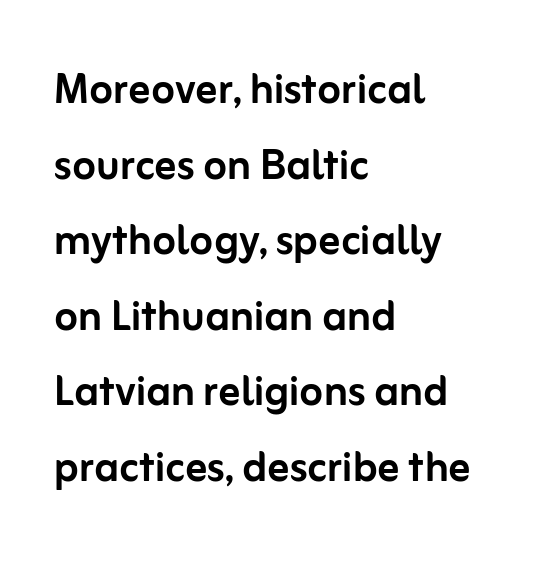
Q: Is the text italic (slanted)? A: No, it is upright.
Q: Is the typeface a serif or a sans-serif typeface? A: Sans-serif.
Q: Is the text underlined? A: No.
Q: How is the paragraph aligned? A: Left-aligned.
Q: Is the spacing between letters normal or unusually wide? A: Normal.
Q: Is the spacing between lines tight, normal or loose? A: Normal.
Q: Width (condensed, normal, or wide)? A: Normal.
Q: Stroke contrast? A: Low.
Q: x-height? A: Medium.
Q: Monospaced? A: No.
